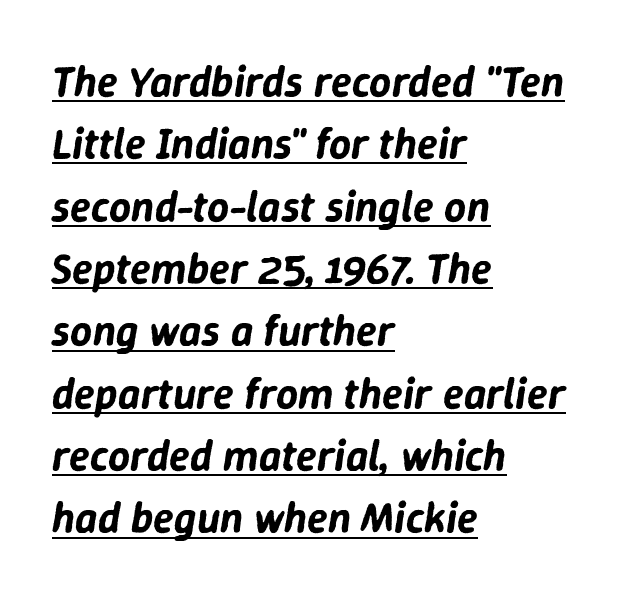
Q: Is the text italic (slanted)? A: Yes, it leans right by about 9 degrees.
Q: Is the text underlined? A: Yes.
Q: How is the paragraph aligned? A: Left-aligned.
Q: Is the spacing between letters normal or unusually wide? A: Normal.
Q: Is the spacing between lines tight, normal or loose? A: Normal.
Q: Width (condensed, normal, or wide)? A: Normal.
Q: Stroke contrast? A: Low.
Q: x-height? A: Medium.
Q: Monospaced? A: No.
